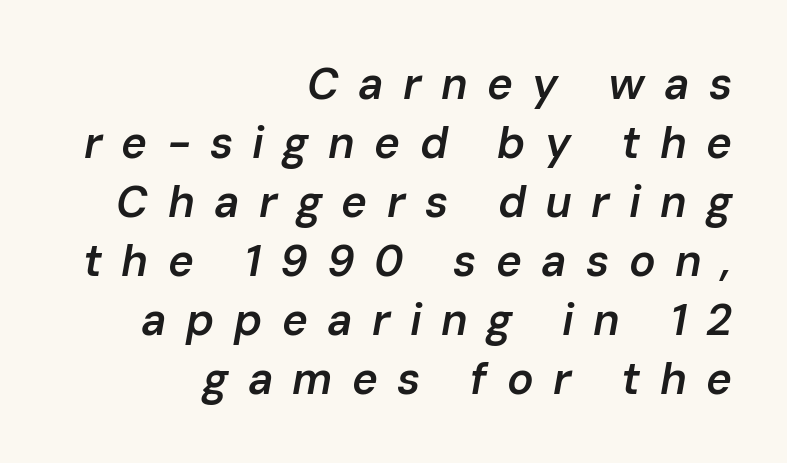
The image shows 44 px semibold type, italic (leaning right); set right-aligned, normal line spacing (1.34x), unusually wide letter spacing (+0.44 em), not underlined; low stroke contrast and a medium x-height.
